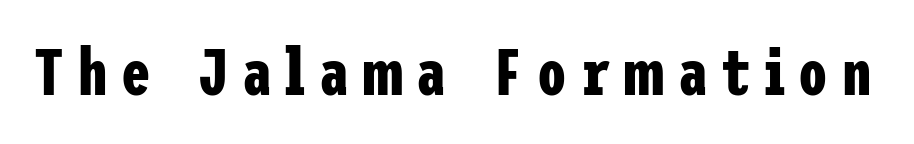
{"serif": "no", "italic": "no", "bold": "yes", "weight": "bold", "width": "condensed", "stroke_contrast": "low", "x_height": "medium", "underline": "no", "letter_spacing": "wide", "letter_spacing_em": 0.21, "glyph_px": 66}
